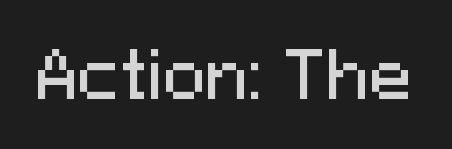
The image shows 64 px sans-serif type, upright; set normal letter spacing, not underlined; medium stroke contrast and a medium x-height.
